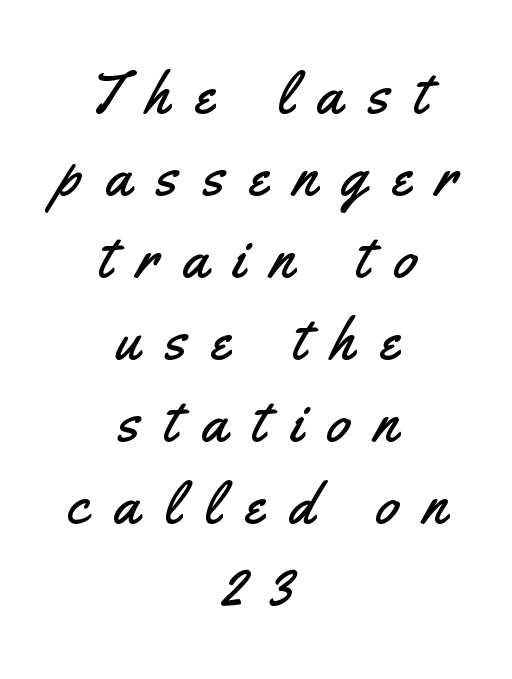
{"serif": "no", "width": "condensed", "stroke_contrast": "medium", "x_height": "small", "monospaced": "no", "underline": "no", "align": "center", "line_spacing": "normal", "line_spacing_ratio": 1.39, "letter_spacing": "wide", "letter_spacing_em": 0.43, "glyph_px": 59}
